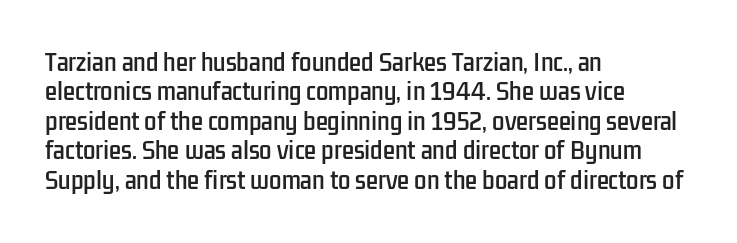
Q: Is the text italic (slanted)? A: No, it is upright.
Q: Is the text underlined? A: No.
Q: How is the paragraph aligned? A: Left-aligned.
Q: Is the spacing between letters normal or unusually wide? A: Normal.
Q: Is the spacing between lines tight, normal or loose? A: Normal.
